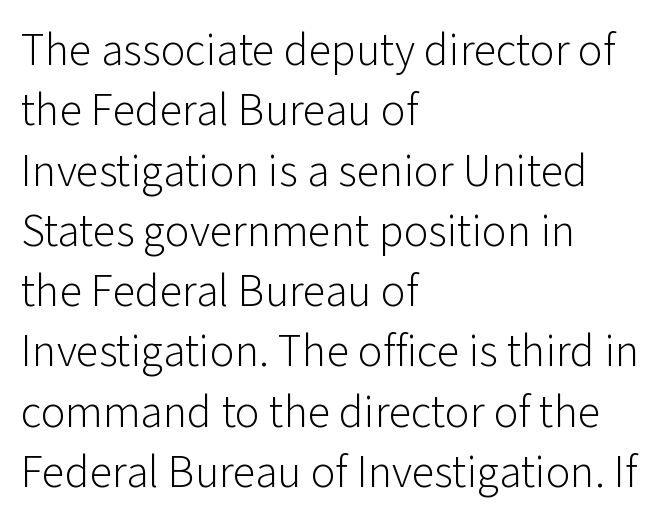
The image shows 46 px light sans-serif type, upright; set left-aligned, normal line spacing (1.31x), normal letter spacing, not underlined; low stroke contrast and a medium x-height.
